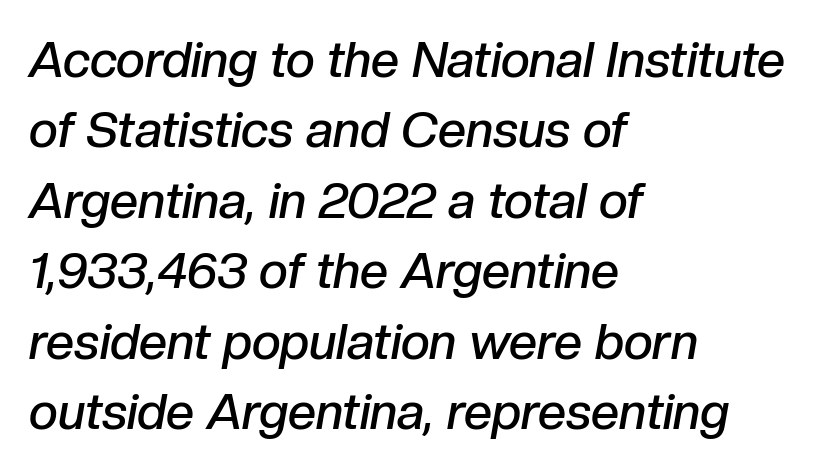
Q: Is the text bold? A: Semi-bold.
Q: Is the text italic (slanted)? A: Yes, it leans right by about 10 degrees.
Q: Is the text underlined? A: No.
Q: How is the paragraph aligned? A: Left-aligned.
Q: Is the spacing between letters normal or unusually wide? A: Normal.
Q: Is the spacing between lines tight, normal or loose? A: Normal.
Q: Width (condensed, normal, or wide)? A: Normal.
Q: Stroke contrast? A: Low.
Q: x-height? A: Medium.
Q: Monospaced? A: No.
